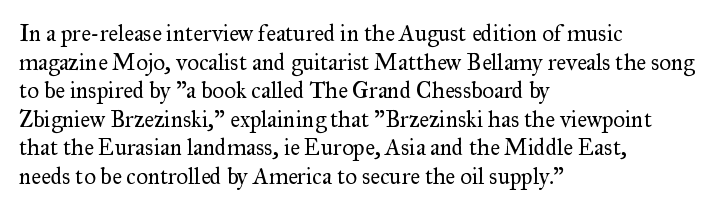
The image shows 23 px text type, upright; set left-aligned, line spacing 1.24x, normal letter spacing, not underlined.
